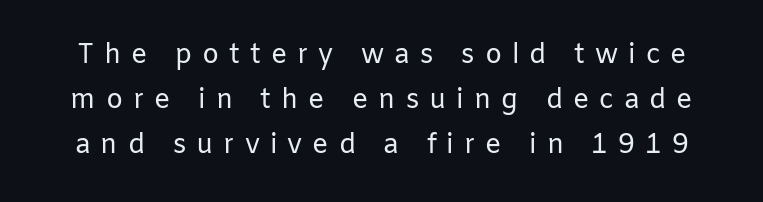
Q: Is the text bold? A: No.
Q: Is the text italic (slanted)? A: No, it is upright.
Q: Is the text underlined? A: No.
Q: Is the spacing between letters normal or unusually wide? A: Unusually wide.
Q: Is the spacing between lines tight, normal or loose? A: Normal.
